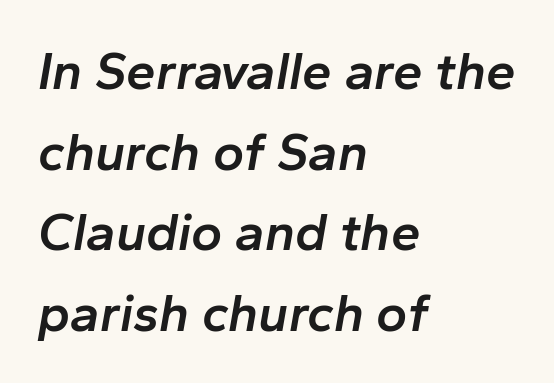
The image shows 53 px semibold type, italic (leaning right); set left-aligned, normal line spacing (1.52x), normal letter spacing, not underlined; low stroke contrast and a medium x-height.
